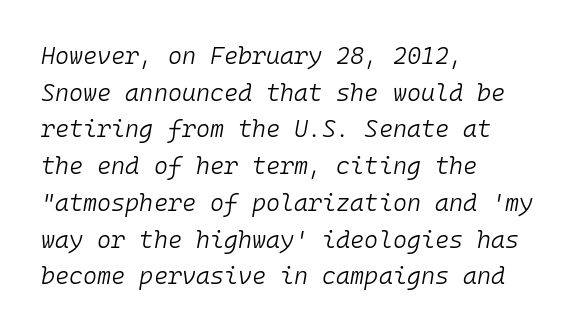
Visually the block forms a straight wall on the left and a jagged coastline on the right. Slant detected: the letters are inclined. This is not heavy type; no bold has been used. Notice how descenders clear the ascenders below comfortably — that's standard leading. Letter spacing: default. Plain, unruled lines of type.
